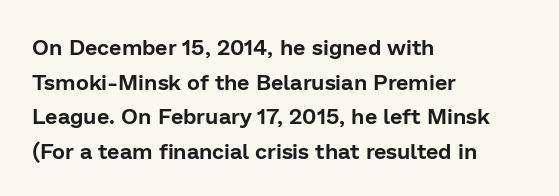
The image shows 22 px text type, upright; set left-aligned, normal line spacing (1.57x), normal letter spacing, not underlined.
